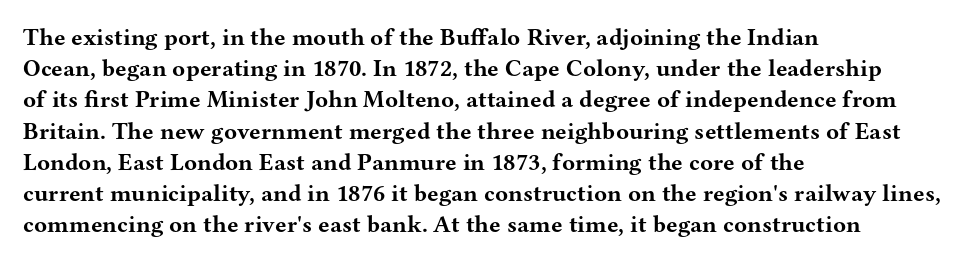
Q: Is the text bold? A: Yes.
Q: Is the text italic (slanted)? A: No, it is upright.
Q: Is the text underlined? A: No.
Q: How is the paragraph aligned? A: Left-aligned.
Q: Is the spacing between letters normal or unusually wide? A: Normal.
Q: Is the spacing between lines tight, normal or loose? A: Normal.
